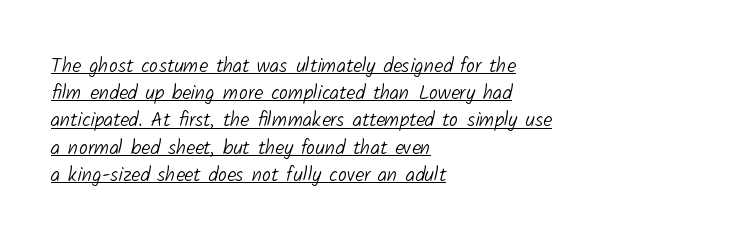
The image shows 20 px text type; set left-aligned, normal line spacing (1.36x), normal letter spacing, underlined.
